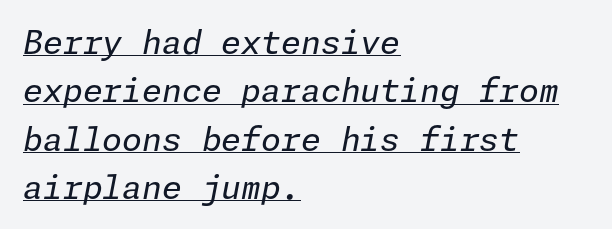
{"italic": "yes", "lean": "right", "slant_degrees": 11, "bold": "no", "weight": "regular", "width": "normal", "stroke_contrast": "low", "x_height": "medium", "underline": "yes", "align": "left", "line_spacing": "normal", "line_spacing_ratio": 1.51, "letter_spacing": "normal", "letter_spacing_em": 0.0, "glyph_px": 32}
